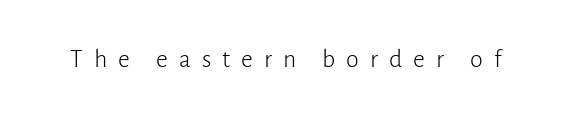
{"italic": "no", "bold": "no", "underline": "no", "letter_spacing": "wide", "letter_spacing_em": 0.42, "glyph_px": 26}
